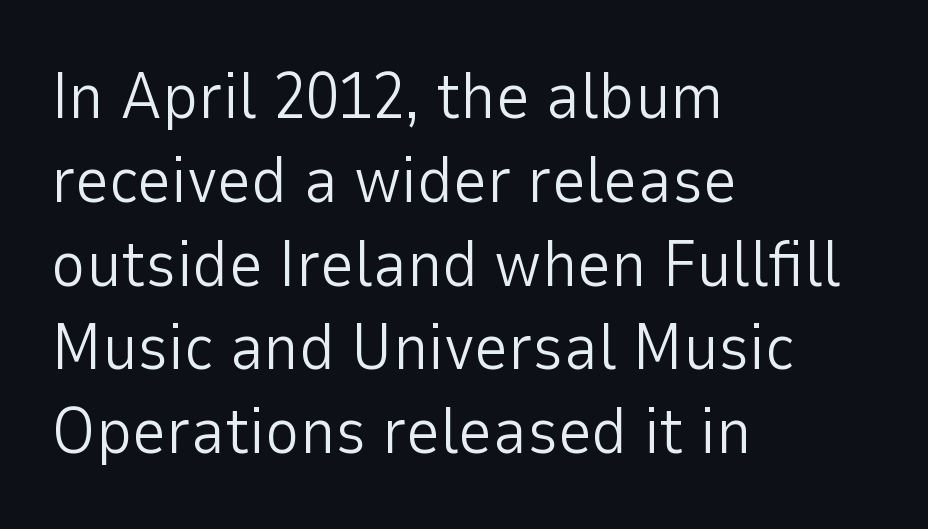
The image shows 66 px light sans-serif type, upright; set left-aligned, normal line spacing (1.27x), normal letter spacing, not underlined; low stroke contrast and a medium x-height.
